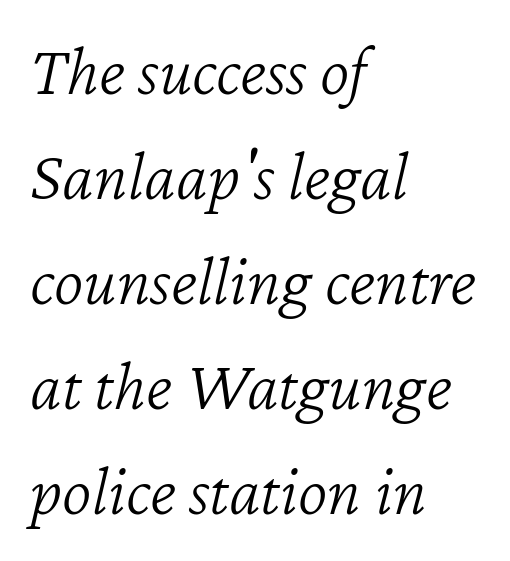
Words float on clear page, feet unadorned. Does extra space separate the letters? No, they use regular spacing. The space between consecutive lines is moderate. Alignment: flush left. The font's italic variant was chosen for this text.
